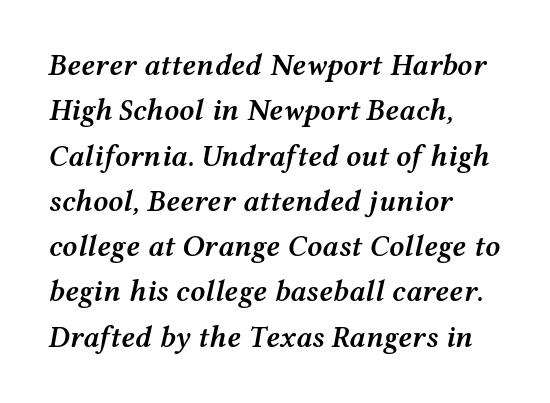
The rendering anchors every line to the left-hand side. If you drew a line through each stem, it would be angled. Tracking here is standard; glyphs follow each other at the usual distance. The rendering uses a semibold face; strokes are thickened but not to full bold.
